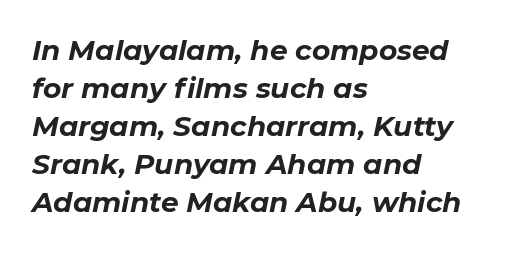
On the weight axis this lands at bold, roughly 700. Lines of text with bare space underneath. Line starts are locked; line ends wander. Italic? Definitely — the glyphs are oblique.
